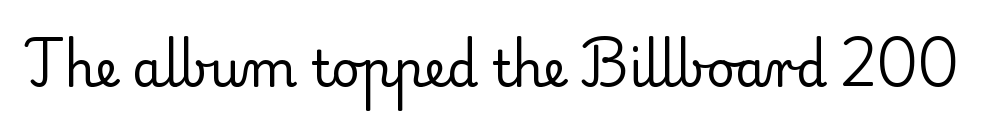
Q: Is the text bold? A: No.
Q: Is the text italic (slanted)? A: No, it is upright.
Q: Is the typeface a serif or a sans-serif typeface? A: Serif.
Q: Is the text underlined? A: No.
Q: Is the spacing between letters normal or unusually wide? A: Normal.
Q: Width (condensed, normal, or wide)? A: Normal.
Q: Stroke contrast? A: Low.
Q: x-height? A: Small.
Q: Monospaced? A: No.
